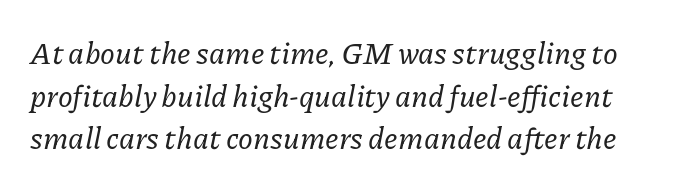
Q: Is the text italic (slanted)? A: Yes, it leans right by about 11 degrees.
Q: Is the typeface a serif or a sans-serif typeface? A: Serif.
Q: Is the text underlined? A: No.
Q: Is the spacing between letters normal or unusually wide? A: Normal.
Q: Is the spacing between lines tight, normal or loose? A: Normal.
Q: Width (condensed, normal, or wide)? A: Normal.
Q: Stroke contrast? A: Low.
Q: x-height? A: Medium.
Q: Monospaced? A: No.
